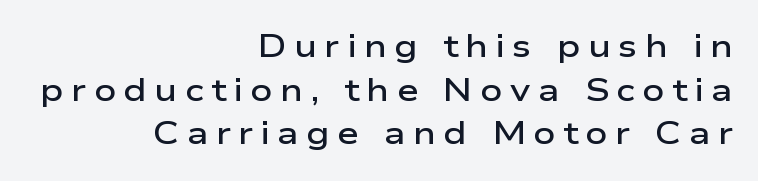
In terms of posture, this sample is upright. Normally led — the rows are evenly, conventionally spaced. These lines stack with their right ends in a neat column. In terms of weight, the rendering is demibold, just under bold. The zone under the glyphs is completely vacant.
